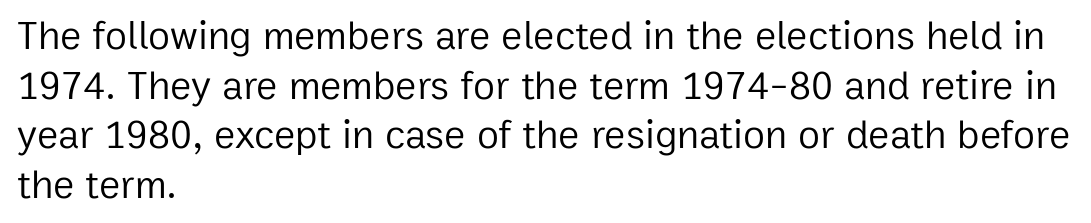
Q: Is the text bold? A: No.
Q: Is the text italic (slanted)? A: No, it is upright.
Q: Is the typeface a serif or a sans-serif typeface? A: Sans-serif.
Q: Is the text underlined? A: No.
Q: How is the paragraph aligned? A: Left-aligned.
Q: Is the spacing between letters normal or unusually wide? A: Normal.
Q: Width (condensed, normal, or wide)? A: Normal.
Q: Stroke contrast? A: Low.
Q: x-height? A: Medium.
Q: Monospaced? A: No.
